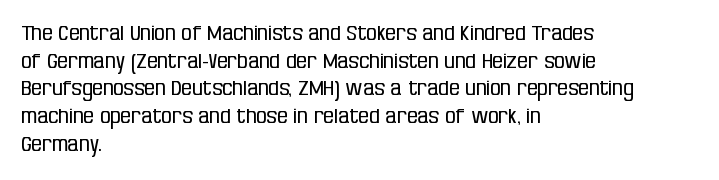
The image shows 21 px text type, upright; set left-aligned, normal line spacing (1.32x), normal letter spacing, not underlined.
